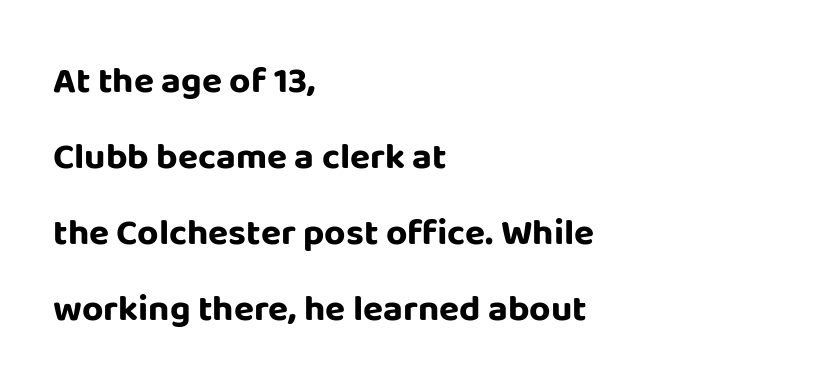
The typography opts for an upright posture over an oblique one. I'd call this a sans setting — the letters go barefoot. Observe the ordinary spacing: letters are neighbours, not strangers. Think of a printed novel: that variable character pitch is what you see here. Students, observe: this is what heavily led, spacious text looks like.
